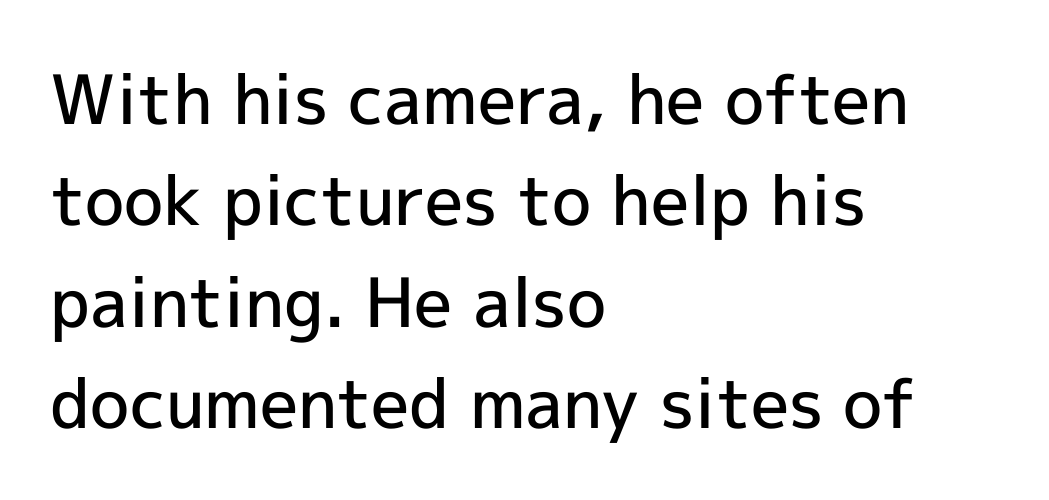
{"serif": "no", "italic": "no", "bold": "semi", "weight": "semibold", "width": "normal", "x_height": "medium", "monospaced": "no", "underline": "no", "align": "left", "line_spacing": "normal", "line_spacing_ratio": 1.49, "letter_spacing": "normal", "letter_spacing_em": 0.0, "glyph_px": 68}
